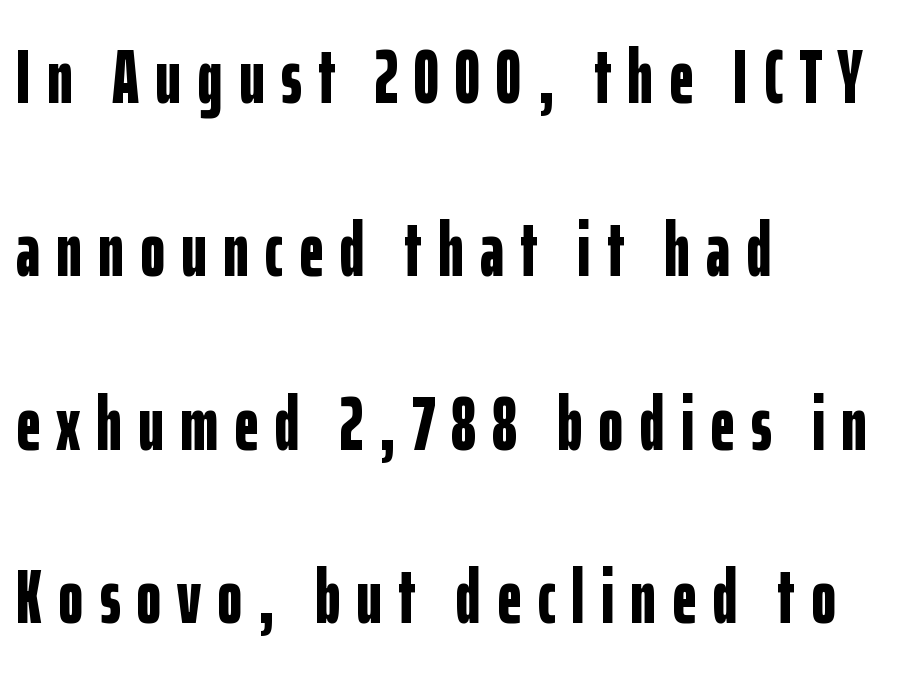
The image shows 76 px bold, condensed sans-serif type, upright; set left-aligned, loose line spacing (2.28x), unusually wide letter spacing (+0.21 em), not underlined; low stroke contrast and a medium x-height.
